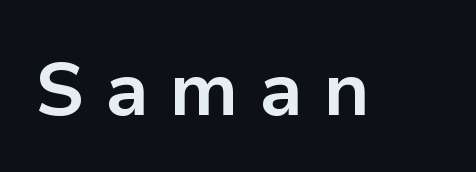
{"serif": "no", "italic": "no", "bold": "yes", "weight": "bold", "width": "normal", "stroke_contrast": "low", "x_height": "medium", "monospaced": "no", "underline": "no", "letter_spacing": "wide", "letter_spacing_em": 0.28, "glyph_px": 75}
